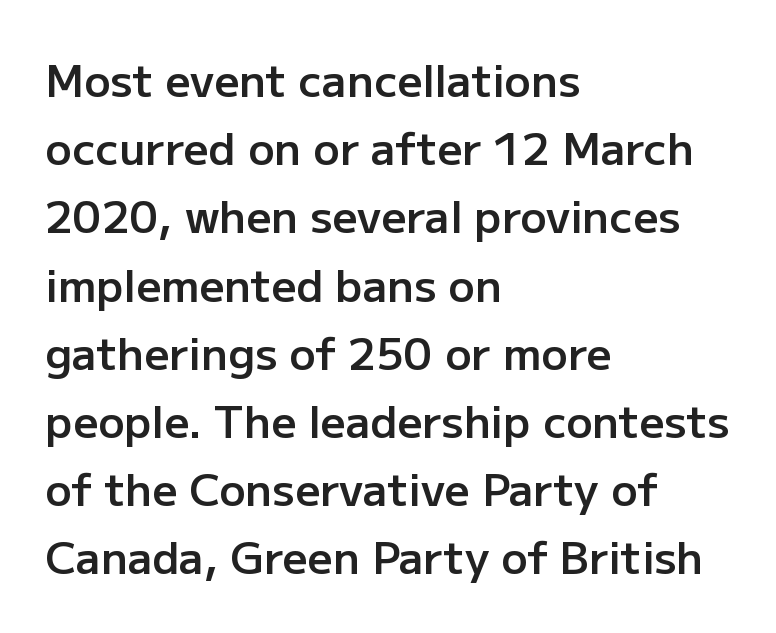
{"serif": "no", "italic": "no", "bold": "semi", "weight": "semibold", "width": "normal", "stroke_contrast": "low", "x_height": "medium", "monospaced": "no", "underline": "no", "align": "left", "line_spacing": "normal", "line_spacing_ratio": 1.55, "letter_spacing": "normal", "letter_spacing_em": 0.0, "glyph_px": 44}
